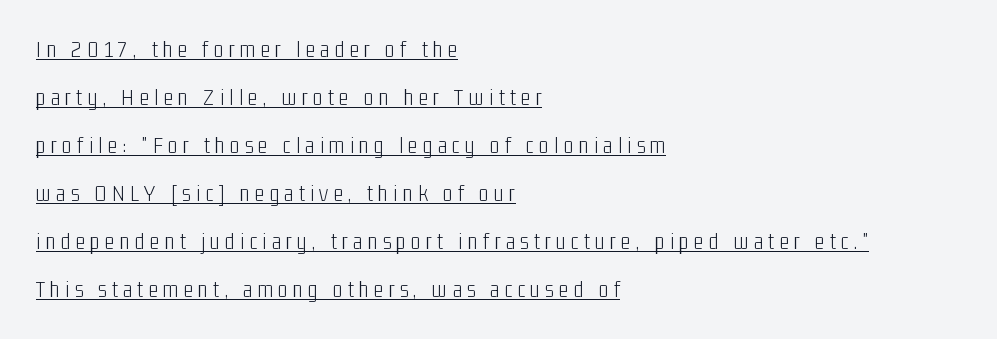
The ragged edge is on the right, which tells us the setting is flush left. These lines have a slow, spaced-out rhythm from letter to letter. Designer's note — italics off, roman on. The glyphs are accompanied by a horizontal stroke just below them.
